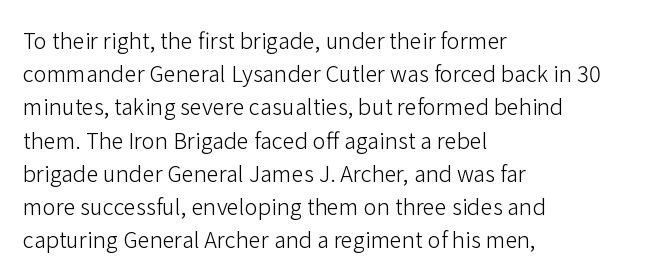
{"italic": "no", "bold": "no", "underline": "no", "align": "left", "line_spacing": "normal", "line_spacing_ratio": 1.51, "letter_spacing": "normal", "letter_spacing_em": 0.0, "glyph_px": 22}
